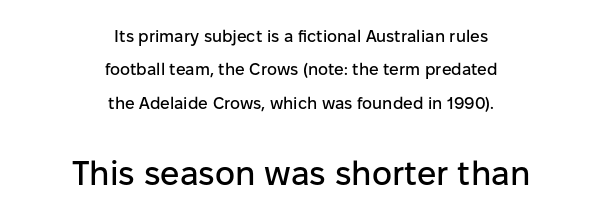
The image shows 34 px sans-serif type, upright; set centered, loose line spacing (1.97x), normal letter spacing, not underlined; the second (bottom) block is 2.0x larger; low stroke contrast and a medium x-height.
